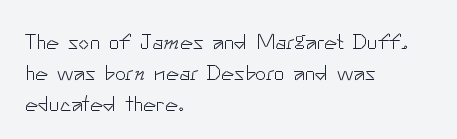
{"italic": "no", "bold": "no", "underline": "no", "align": "left", "line_spacing": "normal", "line_spacing_ratio": 1.4, "letter_spacing": "normal", "letter_spacing_em": 0.0, "glyph_px": 22}
